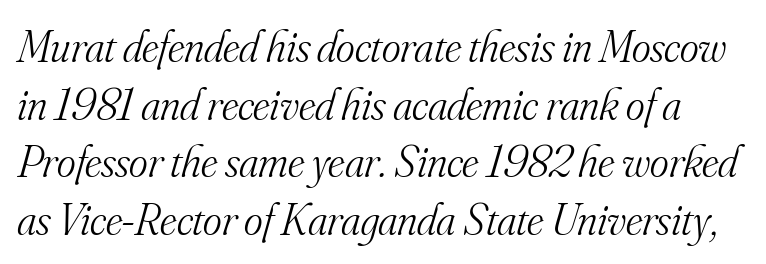
Q: Is the text bold? A: No.
Q: Is the text italic (slanted)? A: Yes, it leans right by about 16 degrees.
Q: Is the typeface a serif or a sans-serif typeface? A: Serif.
Q: Is the text underlined? A: No.
Q: Is the spacing between letters normal or unusually wide? A: Normal.
Q: Is the spacing between lines tight, normal or loose? A: Normal.
Q: Width (condensed, normal, or wide)? A: Normal.
Q: Stroke contrast? A: Medium.
Q: x-height? A: Small.
Q: Monospaced? A: No.
